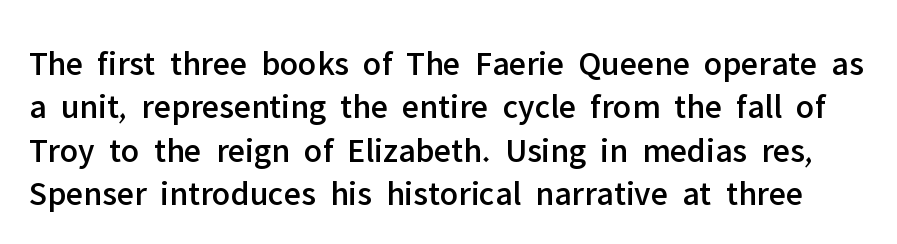
{"serif": "no", "italic": "no", "width": "normal", "stroke_contrast": "low", "x_height": "medium", "monospaced": "no", "underline": "no", "line_spacing_ratio": 1.24, "letter_spacing": "normal", "letter_spacing_em": 0.0, "glyph_px": 35}
